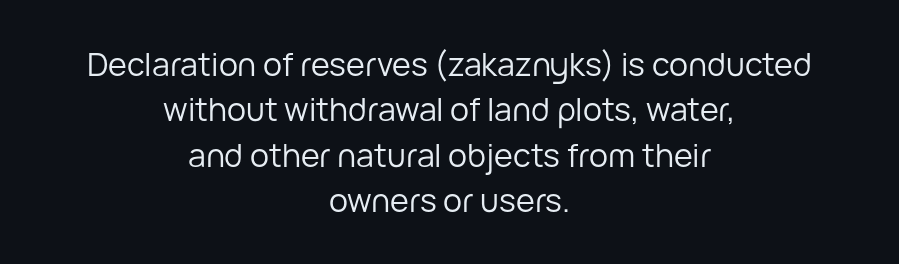
{"serif": "no", "italic": "no", "bold": "no", "weight": "regular", "width": "normal", "stroke_contrast": "low", "x_height": "medium", "monospaced": "no", "underline": "no", "align": "center", "line_spacing": "normal", "line_spacing_ratio": 1.42, "letter_spacing": "normal", "letter_spacing_em": 0.0, "glyph_px": 32}
